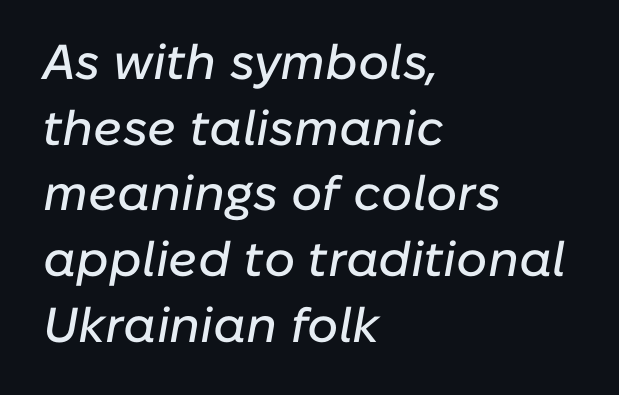
{"italic": "yes", "lean": "right", "slant_degrees": 10, "width": "normal", "stroke_contrast": "low", "x_height": "medium", "monospaced": "no", "underline": "no", "align": "left", "line_spacing": "normal", "line_spacing_ratio": 1.34, "letter_spacing": "normal", "letter_spacing_em": 0.0, "glyph_px": 49}
